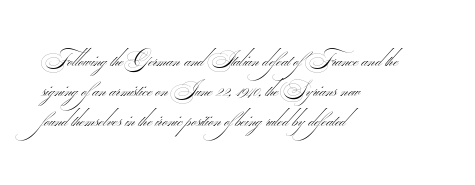
{"bold": "no", "underline": "no", "align": "left", "line_spacing": "normal", "line_spacing_ratio": 1.42, "letter_spacing": "normal", "letter_spacing_em": 0.0, "glyph_px": 21}
